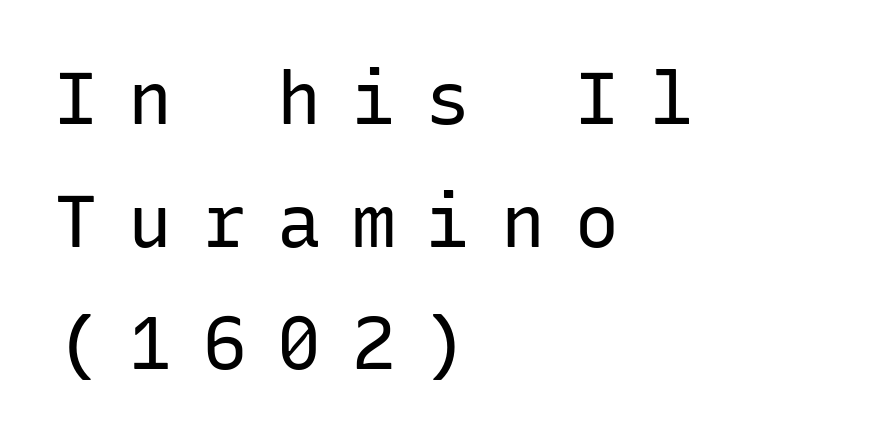
{"serif": "no", "italic": "no", "bold": "no", "weight": "regular", "width": "normal", "stroke_contrast": "low", "x_height": "medium", "monospaced": "yes", "underline": "no", "align": "left", "line_spacing": "normal", "line_spacing_ratio": 1.68, "letter_spacing": "wide", "letter_spacing_em": 0.42, "glyph_px": 73}
